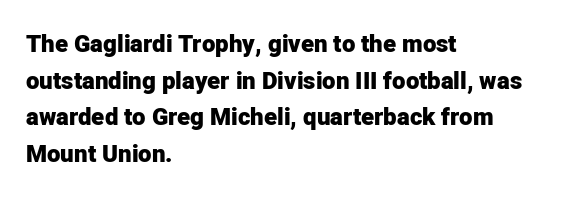
A typesetter would call this zero additional tracking. The letters stand upright; this is a roman face. Regular leading. The passage is arranged the way most books set body copy — flush left. Rule under the text: the space is simply empty. Strokes here are thick enough to call this a true bold.
